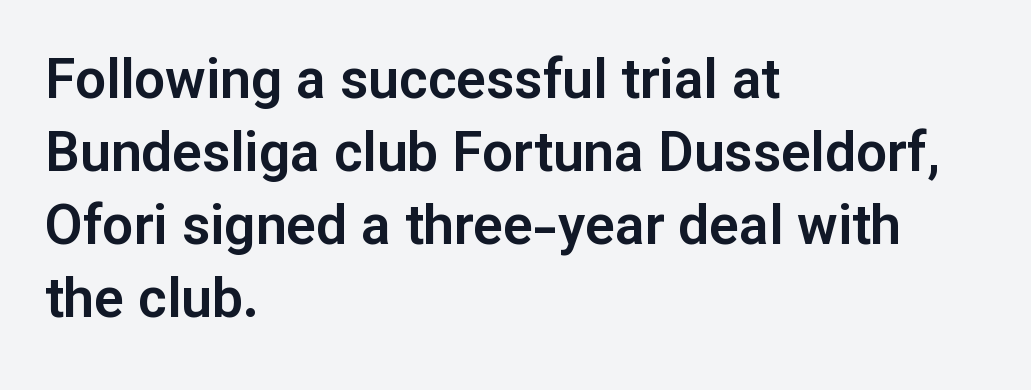
{"serif": "no", "italic": "no", "width": "normal", "stroke_contrast": "low", "x_height": "medium", "monospaced": "no", "underline": "no", "align": "left", "line_spacing": "normal", "line_spacing_ratio": 1.33, "letter_spacing": "normal", "letter_spacing_em": 0.0, "glyph_px": 55}
